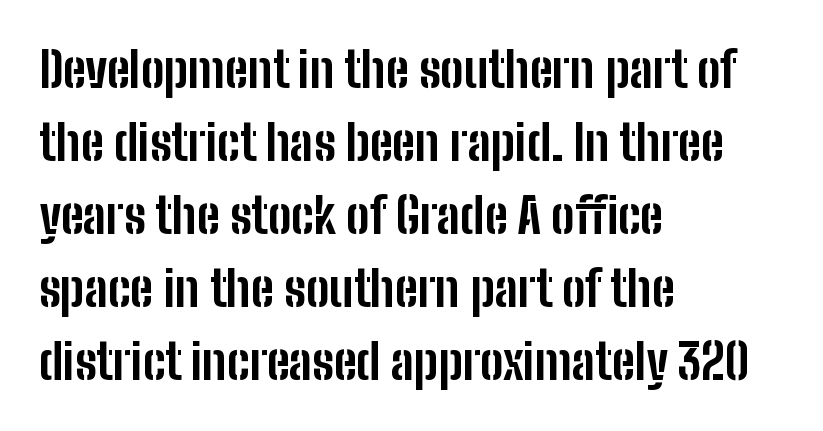
Check the space under the baseline: it is left empty. Tracking here is standard; glyphs follow each other at the usual distance. Evenly set lines give the paragraph a standard silhouette. Each letter's strokes conclude bluntly, with no projecting serifs. Is there any slant? The stems are plumb.
